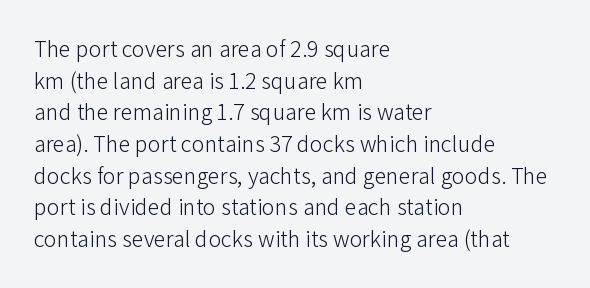
Q: Is the text bold? A: No.
Q: Is the text italic (slanted)? A: No, it is upright.
Q: Is the text underlined? A: No.
Q: How is the paragraph aligned? A: Left-aligned.
Q: Is the spacing between letters normal or unusually wide? A: Normal.
Q: Is the spacing between lines tight, normal or loose? A: Normal.
